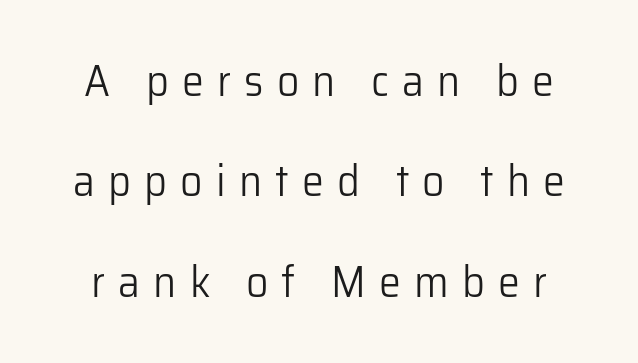
{"serif": "no", "italic": "no", "bold": "no", "weight": "light", "width": "normal", "stroke_contrast": "low", "x_height": "medium", "monospaced": "no", "underline": "no", "line_spacing": "loose", "line_spacing_ratio": 2.28, "letter_spacing": "wide", "letter_spacing_em": 0.3, "glyph_px": 44}
